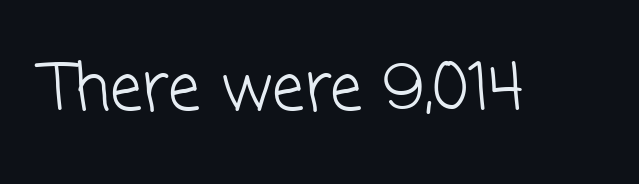
{"serif": "no", "bold": "no", "weight": "light", "width": "normal", "stroke_contrast": "low", "x_height": "medium", "monospaced": "no", "underline": "no", "letter_spacing": "normal", "letter_spacing_em": 0.0, "glyph_px": 64}
